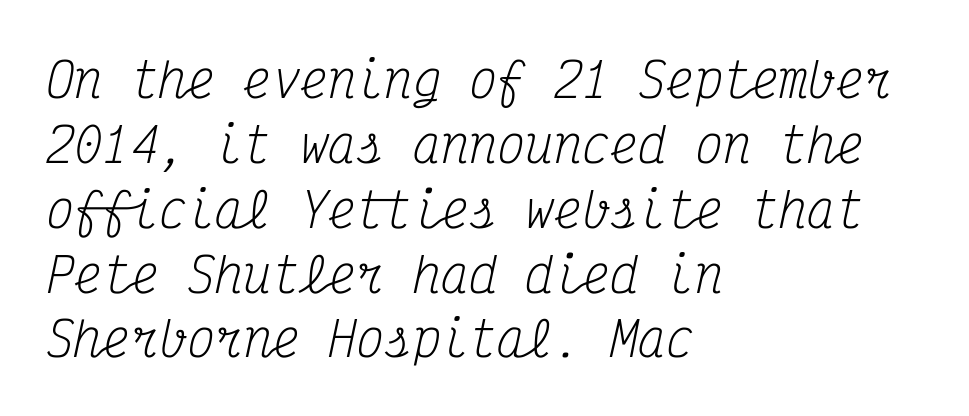
{"serif": "yes", "italic": "yes", "lean": "right", "slant_degrees": 12, "bold": "no", "weight": "regular", "width": "condensed", "stroke_contrast": "medium", "x_height": "medium", "monospaced": "yes", "underline": "no", "align": "left", "line_spacing": "normal", "line_spacing_ratio": 1.38, "letter_spacing": "normal", "letter_spacing_em": 0.0, "glyph_px": 47}
